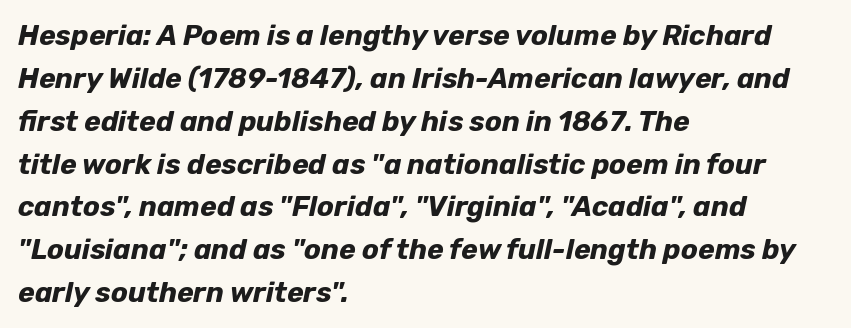
Q: Is the text bold? A: Yes.
Q: Is the text italic (slanted)? A: Yes, it leans right by about 12 degrees.
Q: Is the text underlined? A: No.
Q: How is the paragraph aligned? A: Left-aligned.
Q: Is the spacing between letters normal or unusually wide? A: Normal.
Q: Is the spacing between lines tight, normal or loose? A: Normal.
Q: Width (condensed, normal, or wide)? A: Normal.
Q: Stroke contrast? A: Low.
Q: x-height? A: Medium.
Q: Monospaced? A: No.
